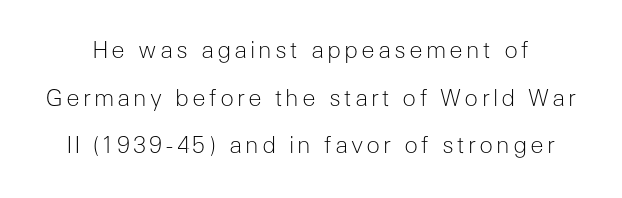
What's the leading like? Stretched, with rows far apart. Descenders are the only things crossing below the line. Characters remain perfectly vertical along every line. Stroke mass is kept to a normal reading level or below.
